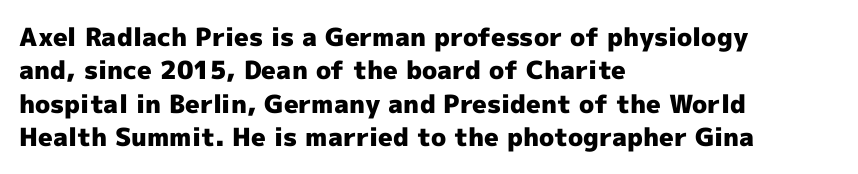
Q: Is the text bold? A: Yes.
Q: Is the text italic (slanted)? A: No, it is upright.
Q: Is the text underlined? A: No.
Q: How is the paragraph aligned? A: Left-aligned.
Q: Is the spacing between letters normal or unusually wide? A: Normal.
Q: Is the spacing between lines tight, normal or loose? A: Normal.
